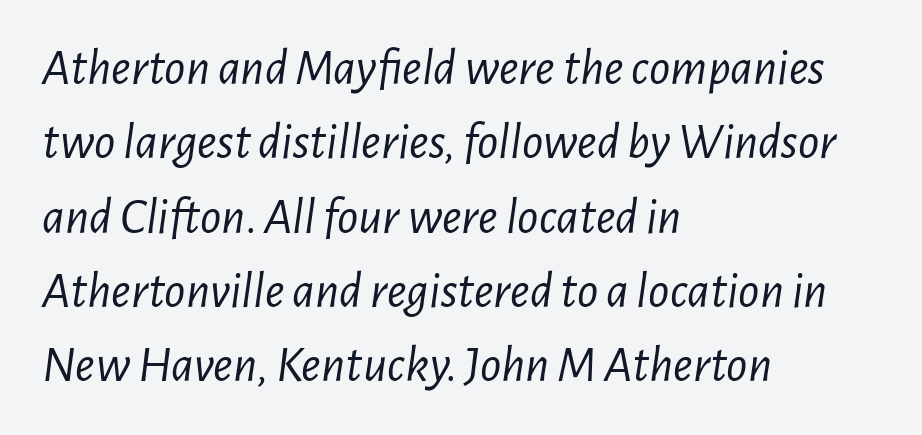
Q: Is the text bold? A: No.
Q: Is the text italic (slanted)? A: Yes, it leans right by about 7 degrees.
Q: Is the text underlined? A: No.
Q: How is the paragraph aligned? A: Left-aligned.
Q: Is the spacing between letters normal or unusually wide? A: Normal.
Q: Is the spacing between lines tight, normal or loose? A: Normal.
Q: Width (condensed, normal, or wide)? A: Condensed.
Q: Stroke contrast? A: Low.
Q: x-height? A: Medium.
Q: Monospaced? A: No.
